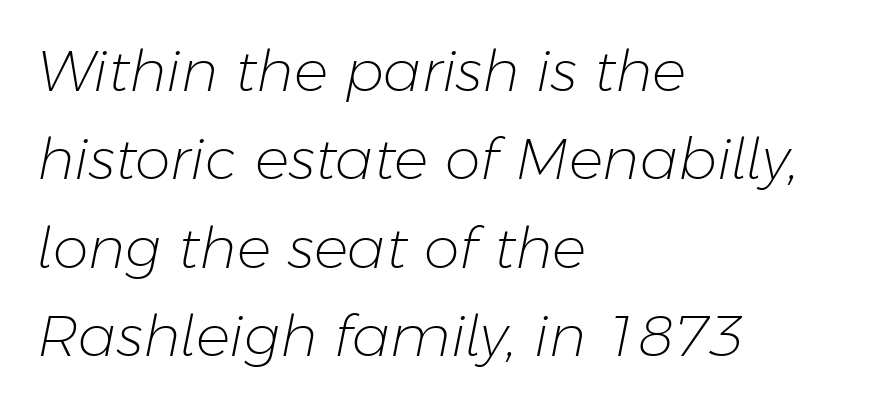
The image shows 57 px light type, italic (leaning right); set left-aligned, normal line spacing (1.55x), normal letter spacing, not underlined; low stroke contrast and a medium x-height.
